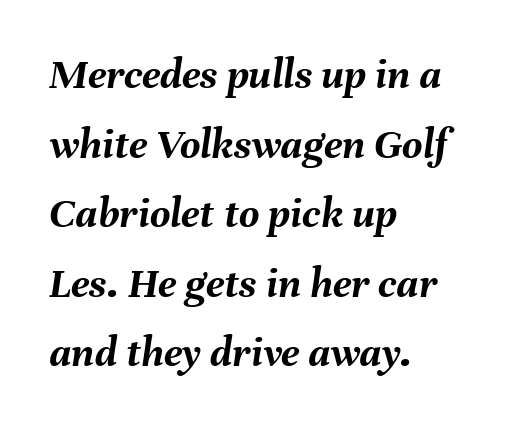
{"italic": "yes", "lean": "right", "slant_degrees": 8, "bold": "yes", "weight": "semibold", "width": "normal", "stroke_contrast": "medium", "x_height": "medium", "monospaced": "no", "underline": "no", "align": "left", "line_spacing": "normal", "line_spacing_ratio": 1.58, "letter_spacing": "normal", "letter_spacing_em": 0.0, "glyph_px": 44}
